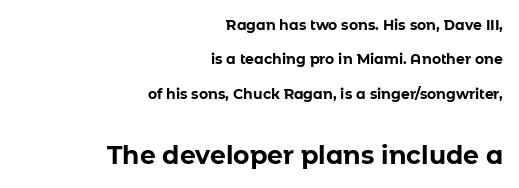
{"italic": "no", "bold": "yes", "underline": "no", "align": "right", "line_spacing": "loose", "line_spacing_ratio": 2.46, "letter_spacing": "normal", "letter_spacing_em": 0.0, "larger_block": "second", "size_ratio": 1.79, "glyph_px": 25}
